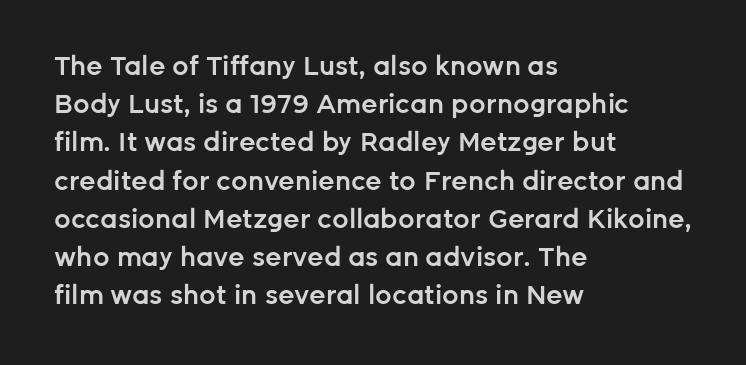
These lines keep a tight, regular rhythm from letter to letter. The rag falls on the right side of this text block. Glance below the letters and you will spot only blank space. Interline gaps are of average width in this sample.
